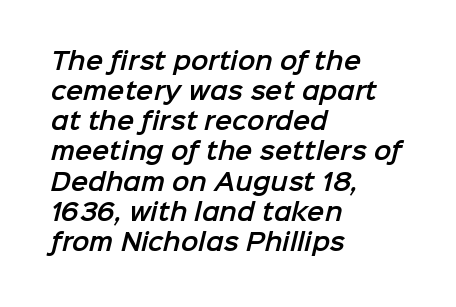
{"underline": "no", "align": "left", "line_spacing": "normal", "line_spacing_ratio": 1.31, "letter_spacing": "normal", "letter_spacing_em": 0.0, "glyph_px": 23}
